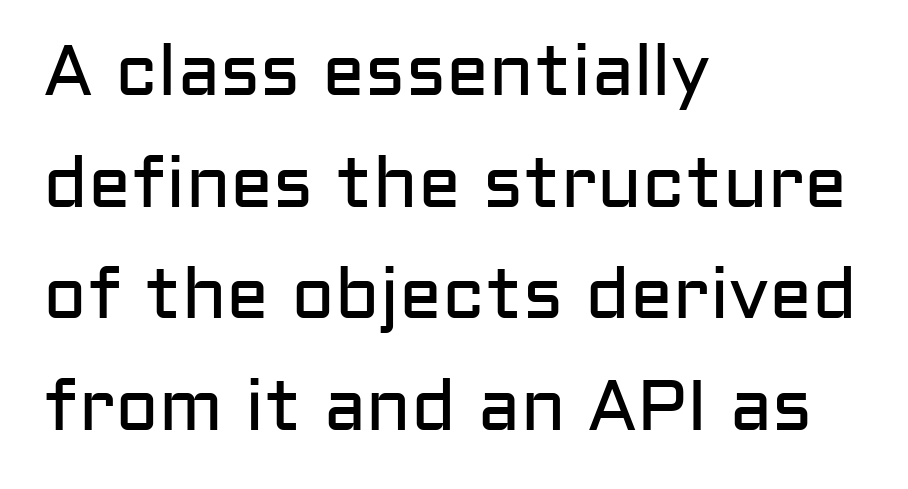
The letters advance in unequal steps, a hallmark of proportional type. A typesetter would mark this as roman, not italic. Whoever set this chose a conventional vertical rhythm. The letterforms sit shoulder to shoulder at normal distance. Check where the strokes stop: nothing finishes them off — pure sans.
